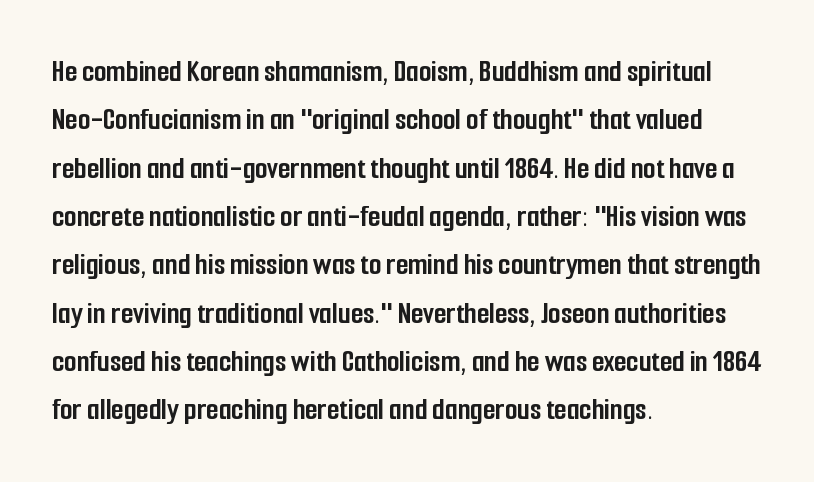
The image shows 32 px semibold, condensed sans-serif type, upright; set left-aligned, normal line spacing (1.51x), normal letter spacing, not underlined; low stroke contrast and a medium x-height.
